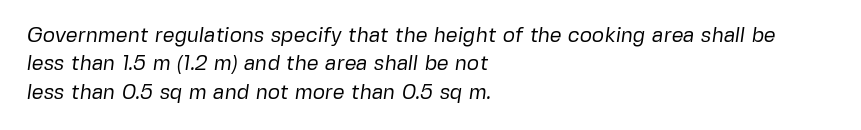
The specimen omits any rule beneath the text block's lines. The setting favours the left margin, as ordinary paragraphs usually do. How are the letters spaced? Ordinarily, with no added tracking. The passage shown stacks its lines at a standard gap.
